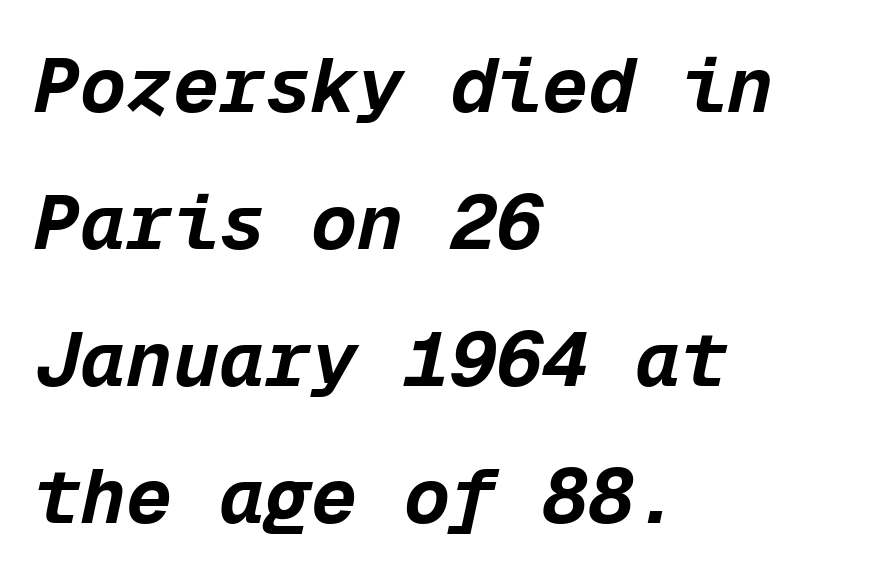
Q: Is the text bold? A: Yes.
Q: Is the text italic (slanted)? A: Yes, it leans right by about 12 degrees.
Q: Is the text underlined? A: No.
Q: How is the paragraph aligned? A: Left-aligned.
Q: Is the spacing between letters normal or unusually wide? A: Normal.
Q: Width (condensed, normal, or wide)? A: Normal.
Q: Stroke contrast? A: Low.
Q: x-height? A: Medium.
Q: Monospaced? A: Yes.
